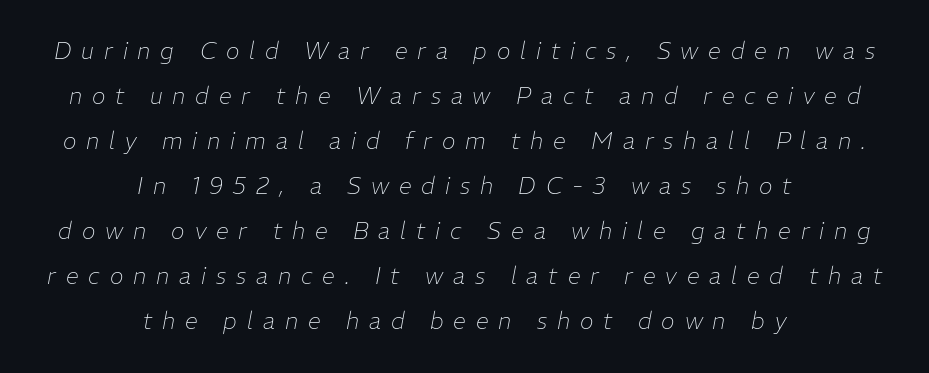
Q: Is the text bold? A: No.
Q: Is the text italic (slanted)? A: Yes, it leans right by about 11 degrees.
Q: Is the text underlined? A: No.
Q: How is the paragraph aligned? A: Centered.
Q: Is the spacing between letters normal or unusually wide? A: Unusually wide.
Q: Is the spacing between lines tight, normal or loose? A: Loose.
